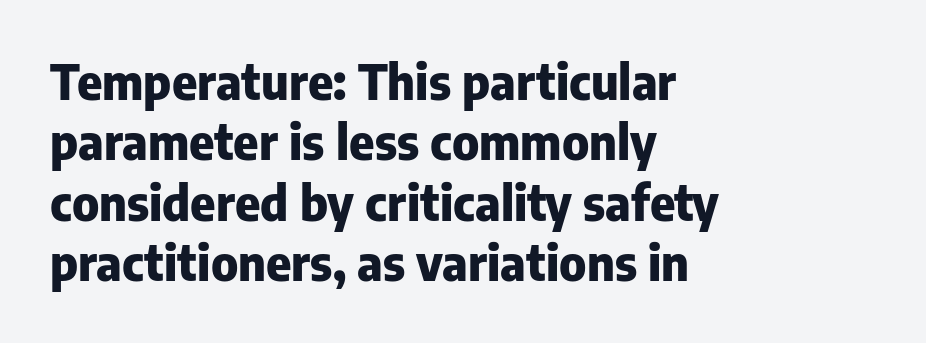
The image shows 48 px heavy sans-serif type, upright; set left-aligned, normal line spacing (1.26x), normal letter spacing, not underlined; low stroke contrast and a medium x-height.
